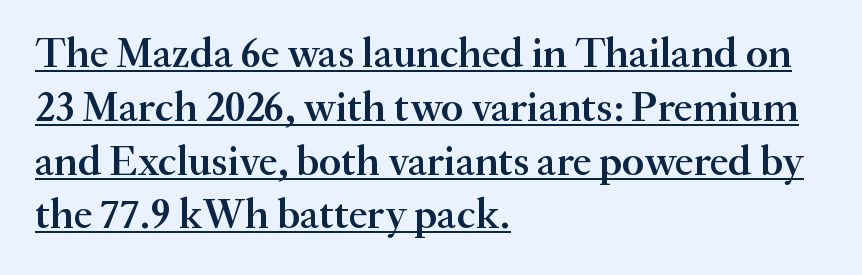
The passage shown stacks its lines at a standard gap. Little horizontal feet cap the strokes, marking this as serif type. Here the designer chose a conventional face with non-uniform glyph widths. In terms of posture, this sample is upright. This sample uses plain, unmodified letter spacing.
